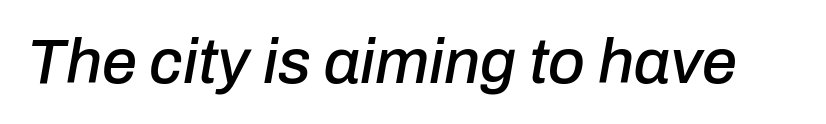
The image shows 63 px text type, italic (leaning right); set normal letter spacing, not underlined; low stroke contrast and a medium x-height.
